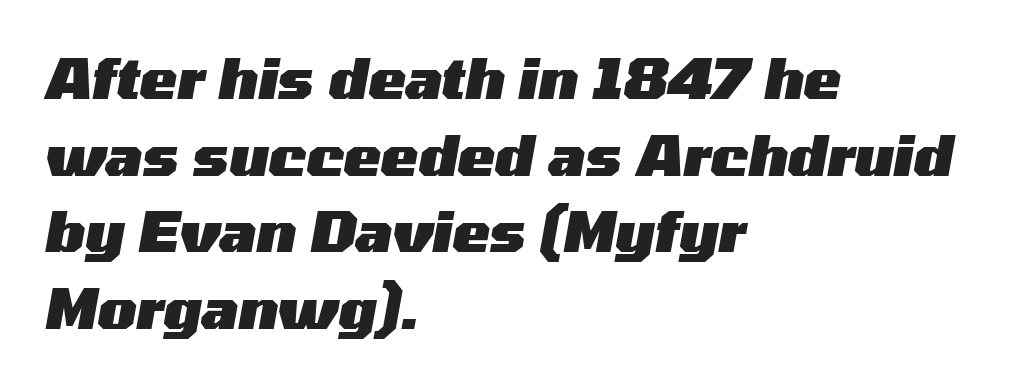
Q: Is the text bold? A: Yes.
Q: Is the text italic (slanted)? A: Yes, it leans right by about 10 degrees.
Q: Is the text underlined? A: No.
Q: How is the paragraph aligned? A: Left-aligned.
Q: Is the spacing between letters normal or unusually wide? A: Normal.
Q: Is the spacing between lines tight, normal or loose? A: Normal.
Q: Width (condensed, normal, or wide)? A: Wide.
Q: Stroke contrast? A: Medium.
Q: x-height? A: Medium.
Q: Monospaced? A: No.
